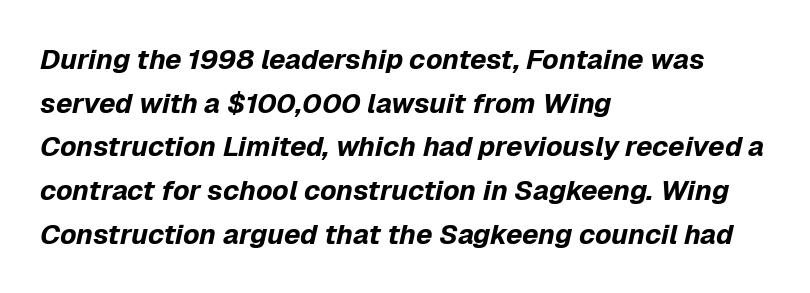
Q: Is the text bold? A: Yes.
Q: Is the text italic (slanted)? A: Yes, it leans right by about 12 degrees.
Q: Is the text underlined? A: No.
Q: How is the paragraph aligned? A: Left-aligned.
Q: Is the spacing between letters normal or unusually wide? A: Normal.
Q: Is the spacing between lines tight, normal or loose? A: Normal.
Q: Width (condensed, normal, or wide)? A: Normal.
Q: Stroke contrast? A: Low.
Q: x-height? A: Medium.
Q: Monospaced? A: No.
